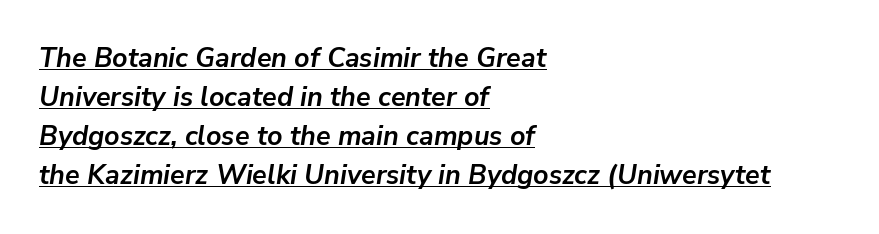
The image shows 27 px bold type, italic (leaning right); set left-aligned, normal line spacing (1.45x), normal letter spacing, underlined.
